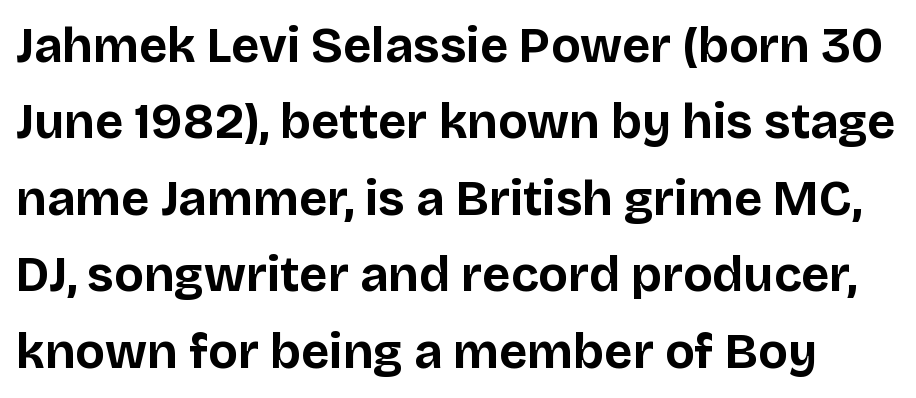
Q: Is the text bold? A: Yes.
Q: Is the text italic (slanted)? A: No, it is upright.
Q: Is the typeface a serif or a sans-serif typeface? A: Sans-serif.
Q: Is the text underlined? A: No.
Q: Is the spacing between letters normal or unusually wide? A: Normal.
Q: Is the spacing between lines tight, normal or loose? A: Normal.
Q: Width (condensed, normal, or wide)? A: Normal.
Q: Stroke contrast? A: Low.
Q: x-height? A: Large.
Q: Monospaced? A: No.
